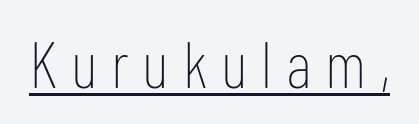
Note the varied advance widths — an 'i' is clearly narrower than an 'm'. Observe the wide spacing: letters keep a clear distance from each other. These glyphs show unthickened strokes, regular width or finer. This is the regular roman posture of the typeface. This rendering features underlined lettering.
